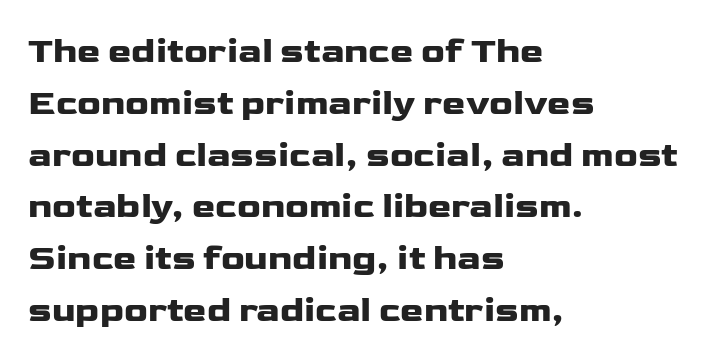
Q: Is the text italic (slanted)? A: No, it is upright.
Q: Is the typeface a serif or a sans-serif typeface? A: Sans-serif.
Q: Is the text underlined? A: No.
Q: How is the paragraph aligned? A: Left-aligned.
Q: Is the spacing between letters normal or unusually wide? A: Normal.
Q: Is the spacing between lines tight, normal or loose? A: Normal.
Q: Width (condensed, normal, or wide)? A: Wide.
Q: Stroke contrast? A: Low.
Q: x-height? A: Medium.
Q: Monospaced? A: No.
